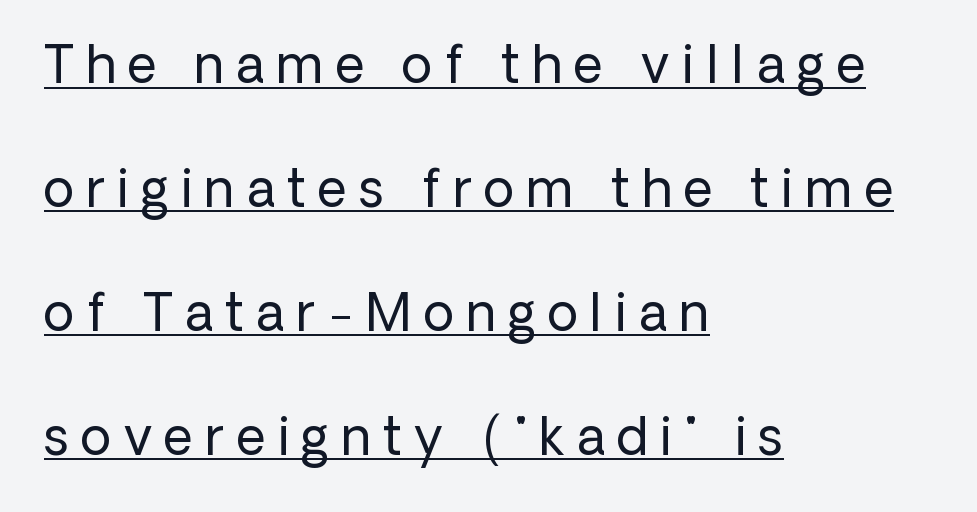
The image shows 51 px regular-weight sans-serif type, upright; set left-aligned, loose line spacing (2.43x), unusually wide letter spacing (+0.24 em), underlined; low stroke contrast and a medium x-height.
